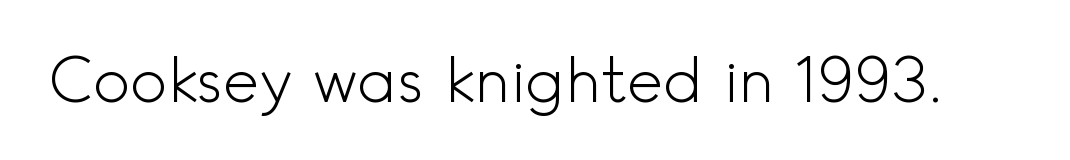
The image shows 62 px light sans-serif type, upright; set normal letter spacing, not underlined; a small x-height.
